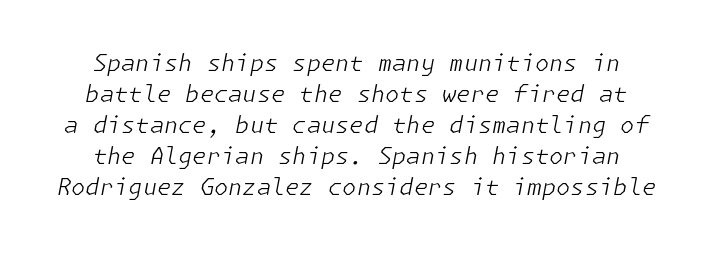
The image shows 23 px text type, italic (leaning right); set normal line spacing (1.35x), normal letter spacing, not underlined.
